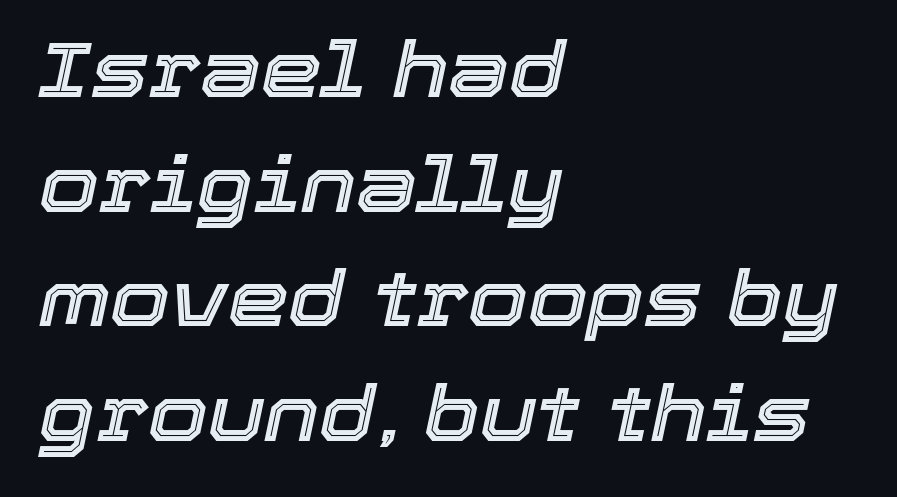
{"italic": "yes", "lean": "right", "slant_degrees": 12, "width": "normal", "x_height": "medium", "monospaced": "no", "underline": "no", "align": "left", "line_spacing": "normal", "line_spacing_ratio": 1.49, "letter_spacing": "normal", "letter_spacing_em": 0.0, "glyph_px": 77}
